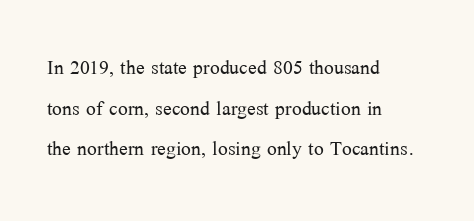
The zone under the glyphs is completely vacant. Letters have the restrained weight of plain body copy at most. Line beginnings align vertically; line endings do not. The gaps between neighbouring characters are ordinary and unremarkable.
